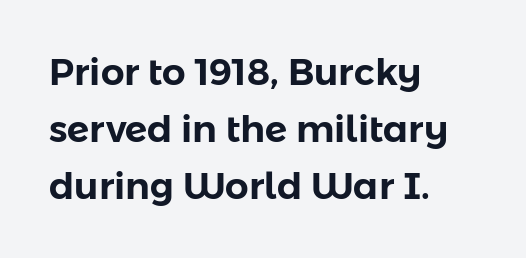
Are there feet on the stems? There aren't — it's a sans. The letters advance in unequal steps, a hallmark of proportional type. The horizontal fit of the characters is conventional and even. A normal amount of white space separates one row of letters from the next. Just letters on the line, the space beneath them empty.
